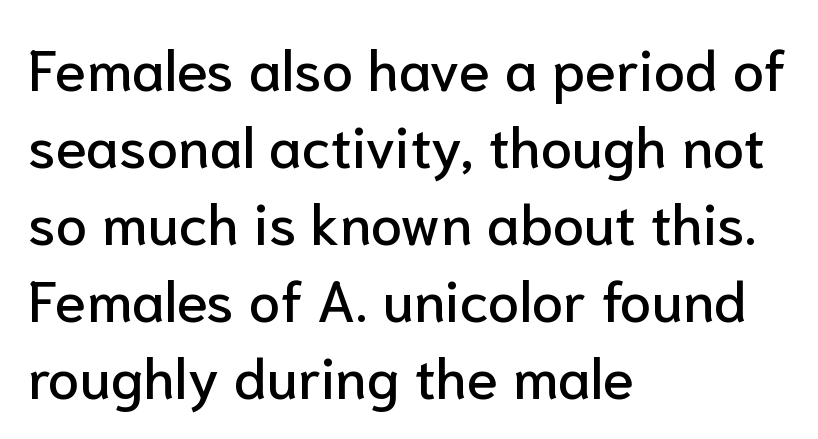
Q: Is the text italic (slanted)? A: No, it is upright.
Q: Is the typeface a serif or a sans-serif typeface? A: Sans-serif.
Q: Is the text underlined? A: No.
Q: How is the paragraph aligned? A: Left-aligned.
Q: Is the spacing between letters normal or unusually wide? A: Normal.
Q: Is the spacing between lines tight, normal or loose? A: Normal.
Q: Width (condensed, normal, or wide)? A: Normal.
Q: Stroke contrast? A: Low.
Q: x-height? A: Medium.
Q: Monospaced? A: No.
